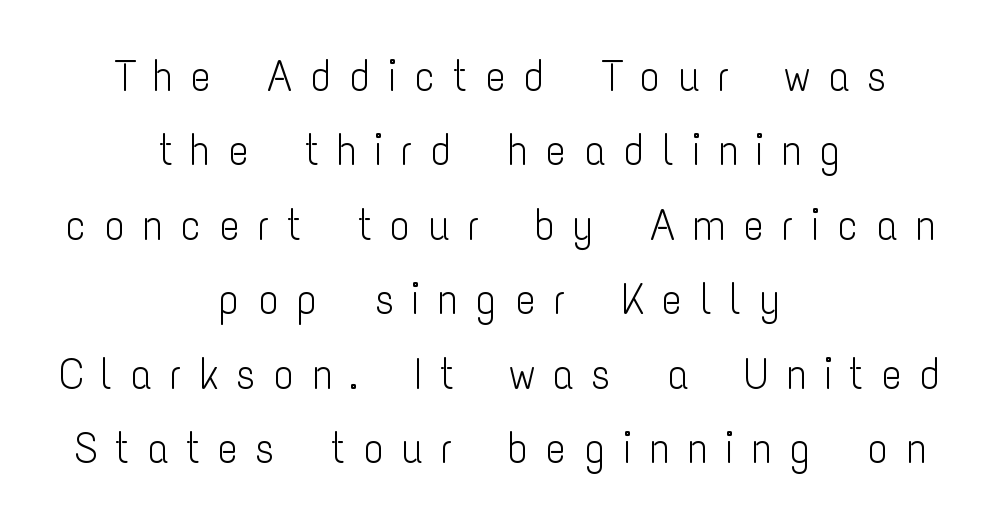
The image shows 43 px light, condensed sans-serif type, upright; set centered, line spacing 1.73x, unusually wide letter spacing (+0.4 em), not underlined; low stroke contrast and a medium x-height.
